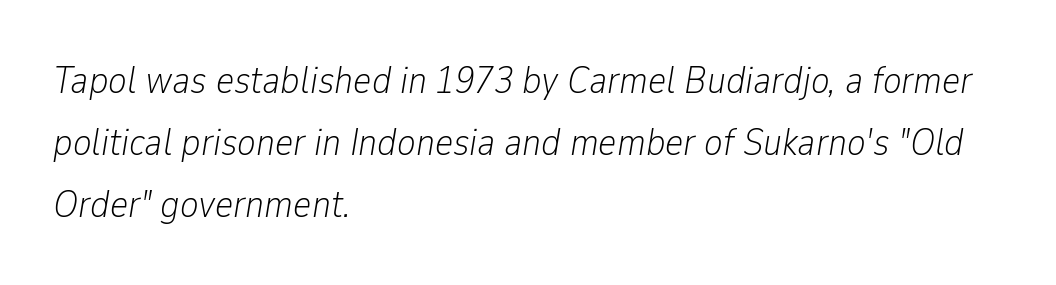
The image shows 39 px light, condensed type, italic (leaning right); set left-aligned, normal line spacing (1.59x), normal letter spacing, not underlined; low stroke contrast and a medium x-height.
